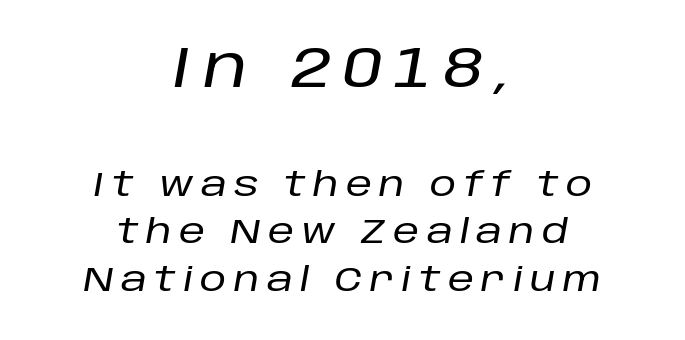
The image shows 57 px text type, italic (leaning right); set centered, normal line spacing (1.44x), unusually wide letter spacing (+0.22 em), not underlined; the first (top) block is 1.73x larger; low stroke contrast and a large x-height.
